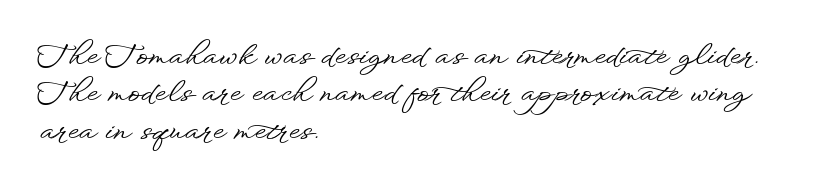
{"serif": "no", "width": "wide", "stroke_contrast": "low", "x_height": "small", "monospaced": "no", "underline": "no", "align": "left", "line_spacing": "normal", "line_spacing_ratio": 1.29, "letter_spacing": "normal", "letter_spacing_em": 0.0, "glyph_px": 29}
